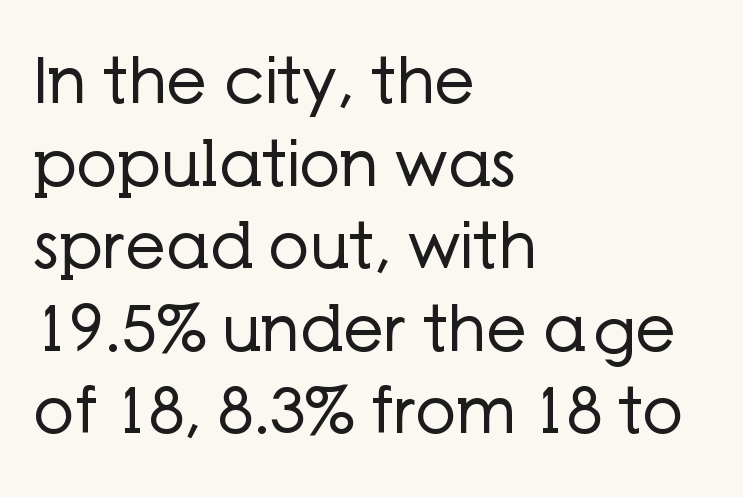
Looks like regular typesetting: each glyph gets only the width it needs. Tall strokes in this sample are plumb rather than angled. Any mark beneath the type? The region is blank. Normally led — the rows are evenly, conventionally spaced. The font sits on the lighter half of the weight spectrum, regular included. You could call the tracking neutral — neither tight nor loose.
